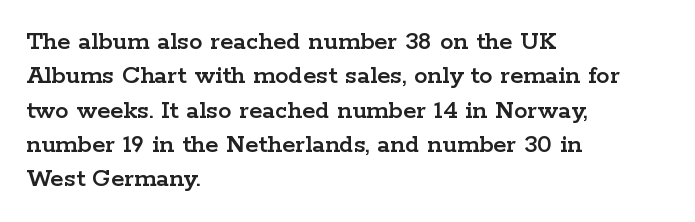
{"italic": "no", "underline": "no", "align": "left", "line_spacing": "normal", "line_spacing_ratio": 1.27, "letter_spacing": "normal", "letter_spacing_em": 0.0, "glyph_px": 27}
